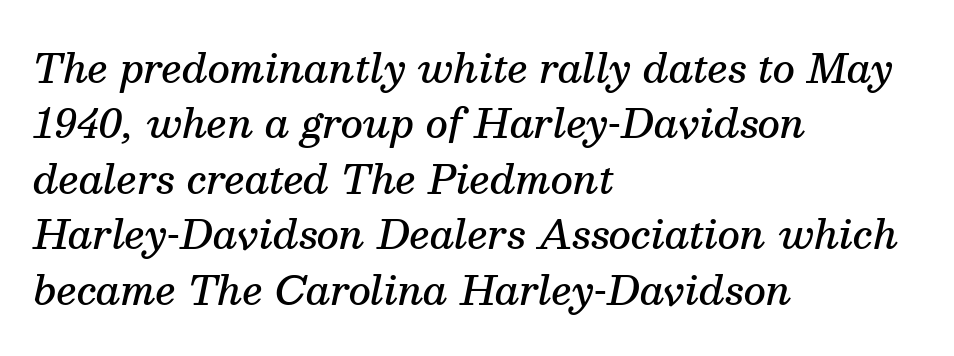
The tracking reads as untouched default to a designer's eye. The lines are quadded left. Note the varied advance widths — an 'i' is clearly narrower than an 'm'. Only glyphs here, with clear space below each row. You can tell from the footed stems that serif type was used.
